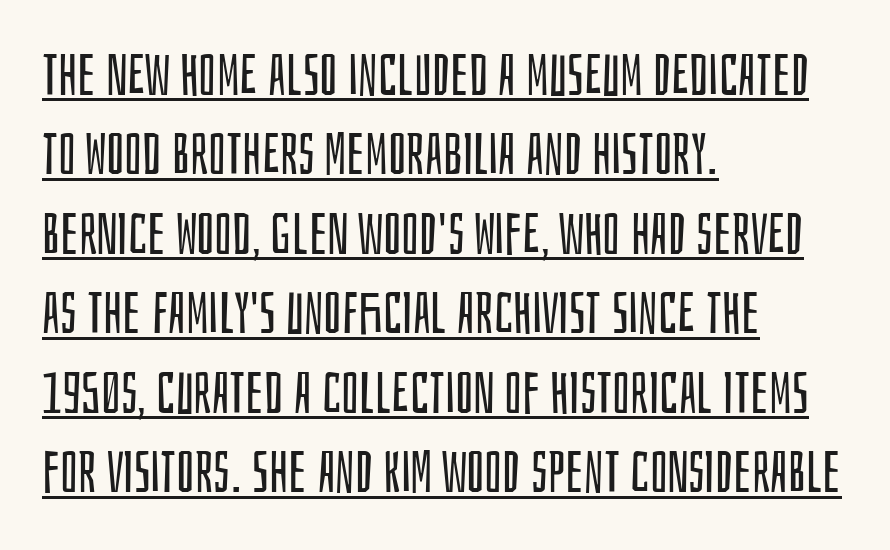
{"serif": "no", "italic": "no", "bold": "no", "weight": "regular", "width": "condensed", "stroke_contrast": "low", "x_height": "large", "monospaced": "no", "underline": "yes", "align": "left", "line_spacing": "normal", "line_spacing_ratio": 1.37, "letter_spacing": "normal", "letter_spacing_em": 0.0, "glyph_px": 58}
